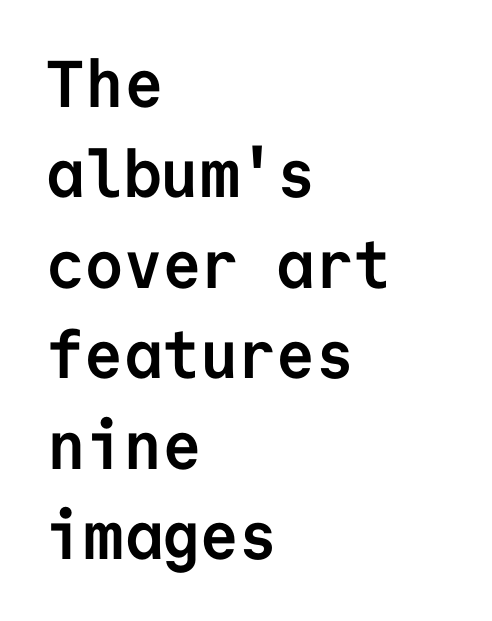
The image shows 66 px semibold sans-serif type, upright, monospaced; set left-aligned, normal line spacing (1.37x), normal letter spacing, not underlined; low stroke contrast and a medium x-height.
